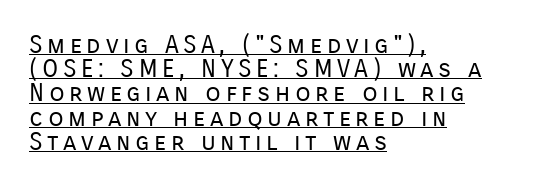
The lettering stays uniformly vertical, giving the passage a roman look. The weight tops out at a normal text grade. Each new line begins almost immediately beneath the previous one. Casual observation: everything's shoved over to the left. The lettering is marked with a stroke running underneath it.
